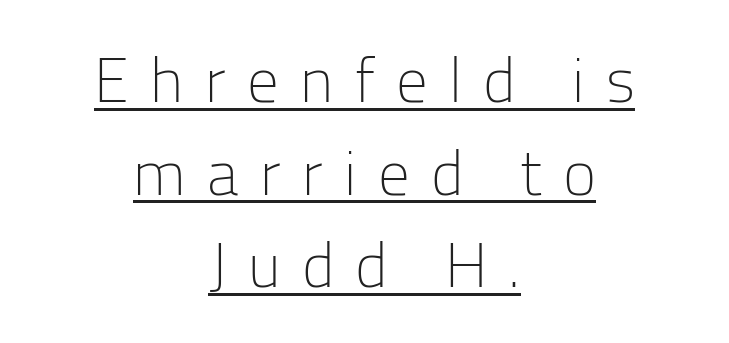
The gaps between neighbouring characters are conspicuously large. The compositor balanced each line on the midline. The space between consecutive lines is moderate. Italic? Not at all — the glyphs are vertical. The characters are drawn with everyday or finer stroke widths.
